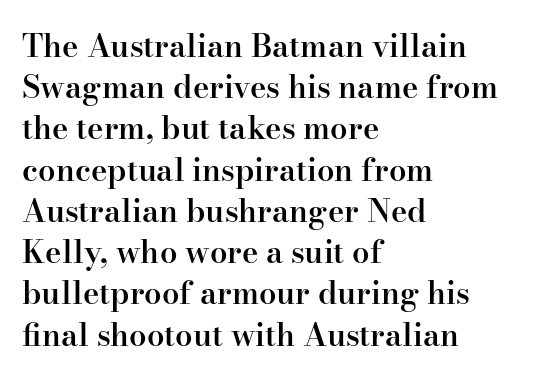
The image shows 31 px semibold serif type, upright; set left-aligned, normal line spacing (1.33x), normal letter spacing, not underlined; high stroke contrast and a small x-height.
